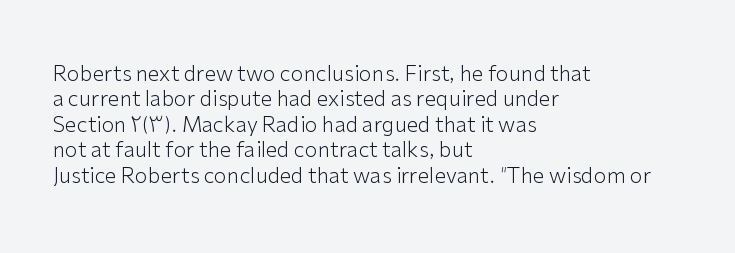
The image shows 21 px text type, upright; set left-aligned, line spacing 1.21x, normal letter spacing, not underlined.
